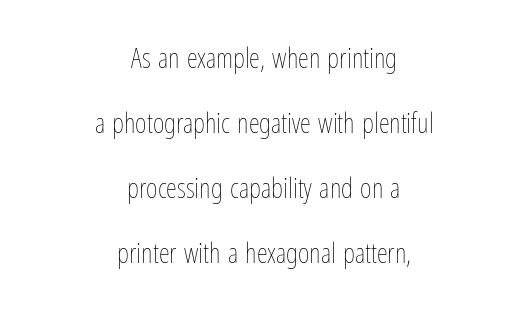
Q: Is the text bold? A: No.
Q: Is the text italic (slanted)? A: No, it is upright.
Q: Is the text underlined? A: No.
Q: How is the paragraph aligned? A: Centered.
Q: Is the spacing between letters normal or unusually wide? A: Normal.
Q: Is the spacing between lines tight, normal or loose? A: Loose.
Q: Width (condensed, normal, or wide)? A: Condensed.
Q: Stroke contrast? A: Low.
Q: x-height? A: Medium.
Q: Monospaced? A: No.
